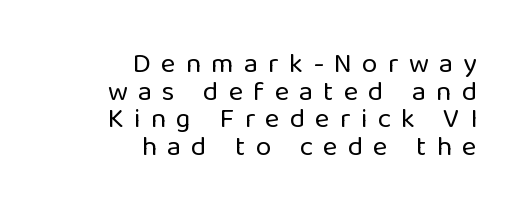
The image shows 28 px regular-weight sans-serif type, upright; set right-aligned, tight line spacing (0.99x), unusually wide letter spacing (+0.36 em), not underlined; low stroke contrast and a medium x-height.
